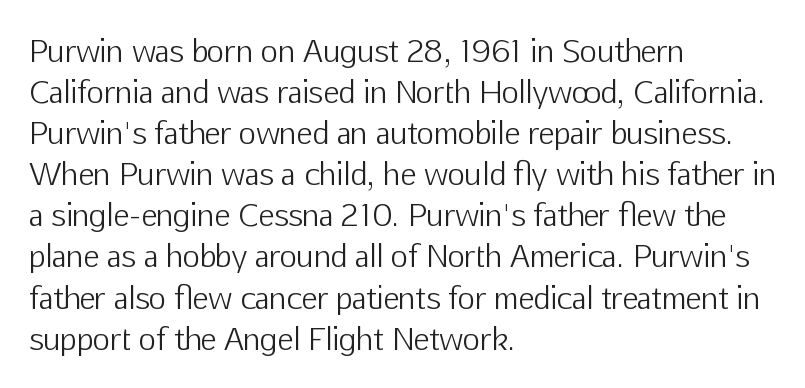
{"serif": "no", "italic": "no", "bold": "no", "weight": "light", "width": "normal", "stroke_contrast": "low", "x_height": "medium", "monospaced": "no", "underline": "no", "align": "left", "line_spacing": "normal", "line_spacing_ratio": 1.37, "letter_spacing": "normal", "letter_spacing_em": 0.0, "glyph_px": 30}
